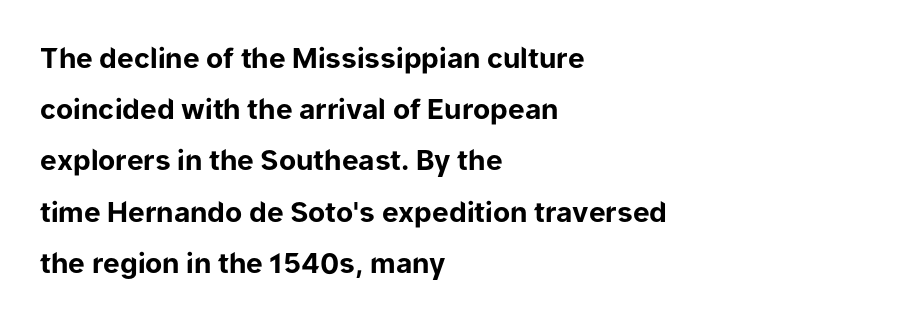
The image shows 28 px bold sans-serif type, upright; set left-aligned, line spacing 1.83x, normal letter spacing, not underlined; low stroke contrast and a medium x-height.
